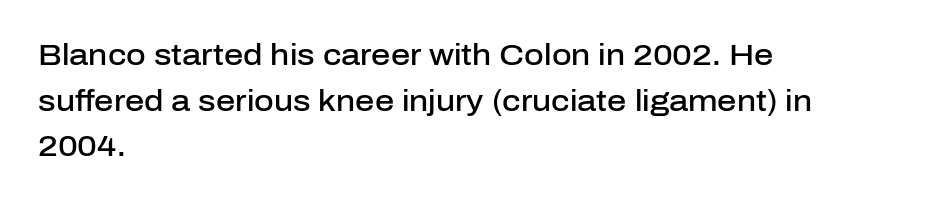
{"serif": "no", "italic": "no", "bold": "semi", "weight": "semibold", "width": "normal", "stroke_contrast": "low", "x_height": "medium", "monospaced": "no", "underline": "no", "align": "left", "line_spacing": "normal", "line_spacing_ratio": 1.52, "letter_spacing": "normal", "letter_spacing_em": 0.0, "glyph_px": 30}
